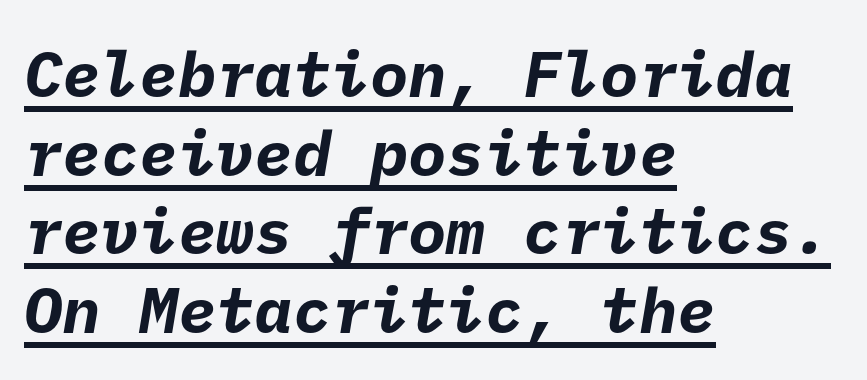
{"serif": "no", "bold": "yes", "weight": "bold", "width": "normal", "stroke_contrast": "low", "x_height": "medium", "underline": "yes", "align": "left", "line_spacing_ratio": 1.23, "letter_spacing": "normal", "letter_spacing_em": 0.0, "glyph_px": 64}
